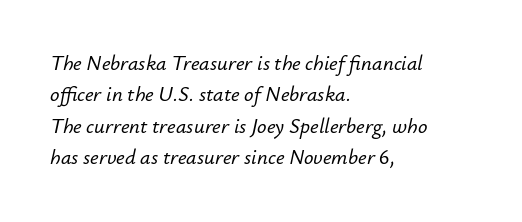
Nothing unusual about the tracking: characters are spaced as the font intends. In CSS terms this would be text-align: left. Is there much room between lines? A standard amount, neither cramped nor airy. Check under the words: just untouched page. Compared with ordinary roman type, these characters are visibly tilted.
